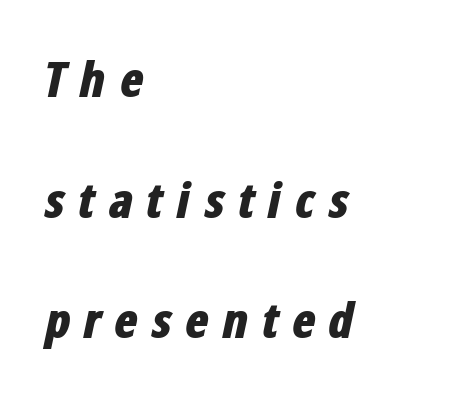
Q: Is the text bold? A: Yes.
Q: Is the text italic (slanted)? A: Yes, it leans right by about 12 degrees.
Q: Is the text underlined? A: No.
Q: How is the paragraph aligned? A: Left-aligned.
Q: Is the spacing between letters normal or unusually wide? A: Unusually wide.
Q: Is the spacing between lines tight, normal or loose? A: Loose.
Q: Width (condensed, normal, or wide)? A: Condensed.
Q: Stroke contrast? A: Low.
Q: x-height? A: Medium.
Q: Monospaced? A: No.
